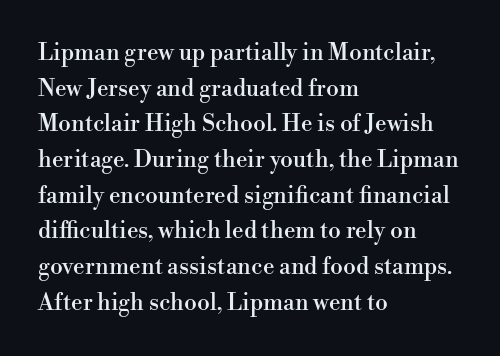
{"italic": "no", "underline": "no", "align": "left", "line_spacing": "normal", "line_spacing_ratio": 1.55, "letter_spacing": "normal", "letter_spacing_em": 0.0, "glyph_px": 23}
